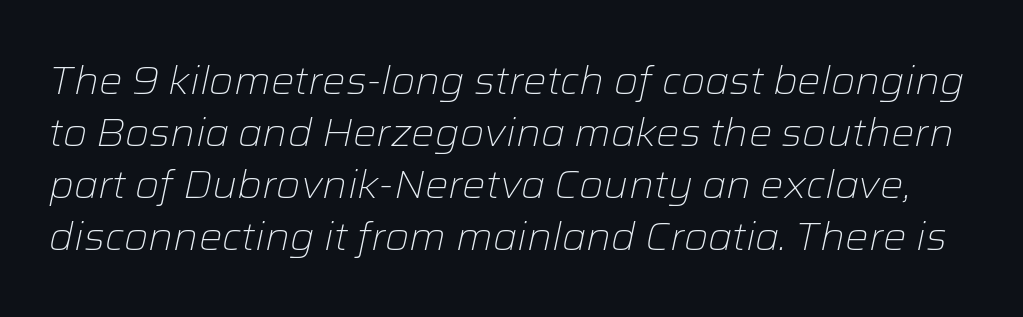
The image shows 39 px light type, italic (leaning right); set normal line spacing (1.33x), normal letter spacing, not underlined; low stroke contrast and a medium x-height.
